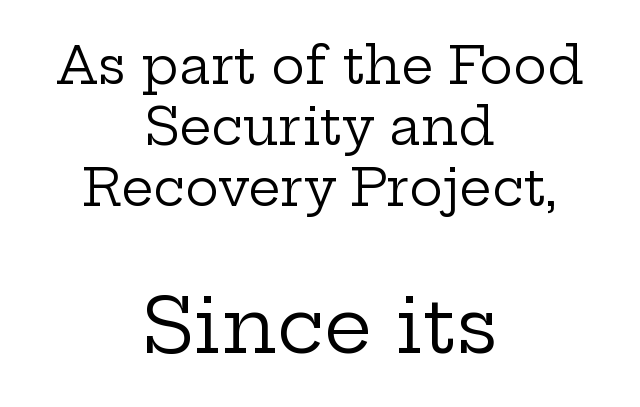
This rendering employs a face with finishing strokes, i.e., a serif. Scale increases going downward across the two blocks. The words here are not underlined. Note the varied advance widths — an 'i' is clearly narrower than an 'm'. Layout note: lines centered.
